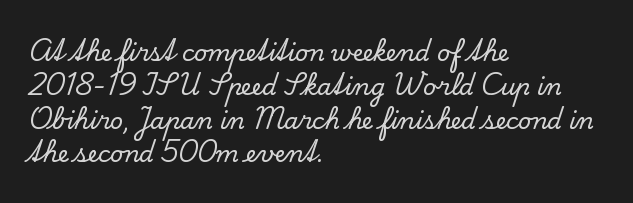
Q: Is the text italic (slanted)? A: Yes.
Q: Is the text underlined? A: No.
Q: How is the paragraph aligned? A: Left-aligned.
Q: Is the spacing between letters normal or unusually wide? A: Normal.
Q: Is the spacing between lines tight, normal or loose? A: Normal.
